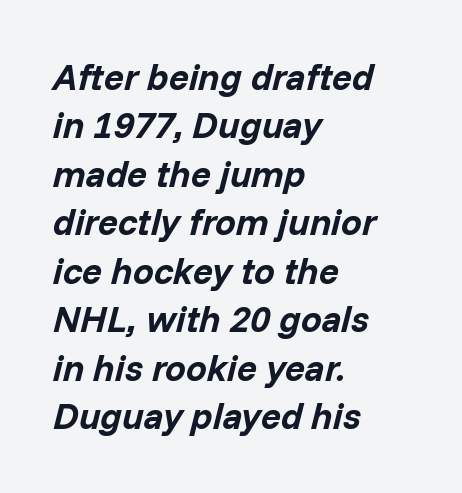
The image shows 37 px bold type, italic (leaning right); set left-aligned, normal line spacing (1.31x), normal letter spacing, not underlined; low stroke contrast and a medium x-height.
